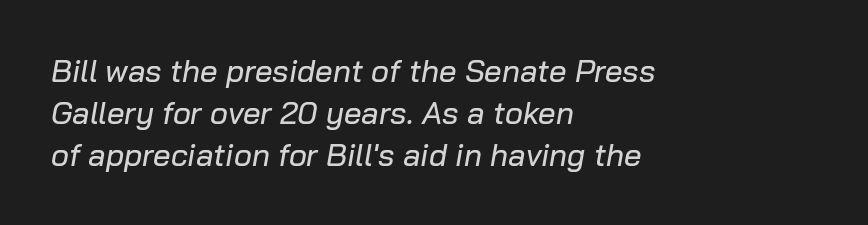
Horizontally, the lines are justified to the leading edge only. The leading is moderate, giving the passage an even texture. Type without underlining. Characters follow at the spacing the type designer built in.
